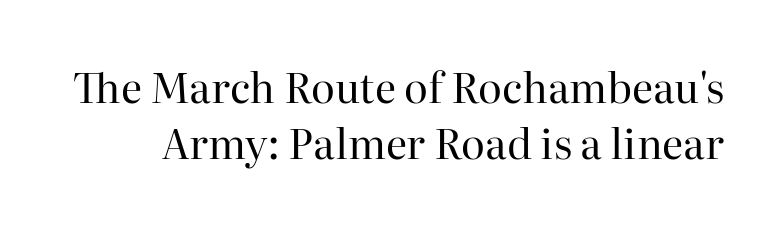
Q: Is the text bold? A: No.
Q: Is the text italic (slanted)? A: No, it is upright.
Q: Is the typeface a serif or a sans-serif typeface? A: Serif.
Q: Is the text underlined? A: No.
Q: Is the spacing between letters normal or unusually wide? A: Normal.
Q: Is the spacing between lines tight, normal or loose? A: Normal.
Q: Width (condensed, normal, or wide)? A: Normal.
Q: Stroke contrast? A: High.
Q: x-height? A: Medium.
Q: Monospaced? A: No.
